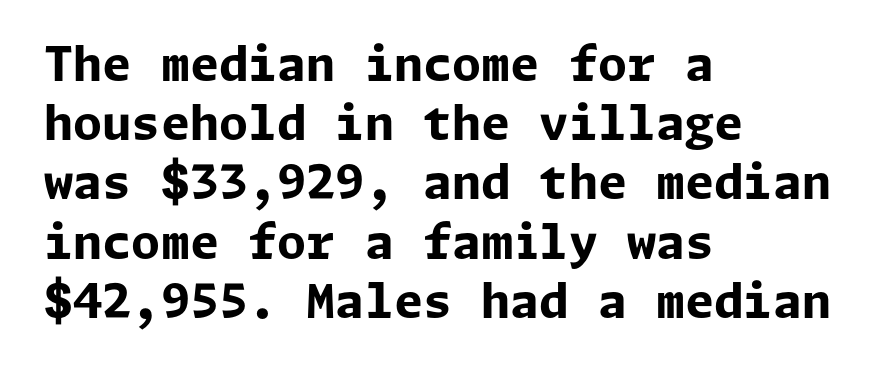
Compared with an ordinary text face, these strokes are far heavier — a full bold. The letters stand straight up with perfectly vertical stems. All the whitespace from short lines collects on the right. Does extra space separate the letters? No, they use regular spacing. Notice how descenders clear the ascenders below comfortably — that's standard leading. This is sans-serif lettering, the kind often seen on screens and signage.
